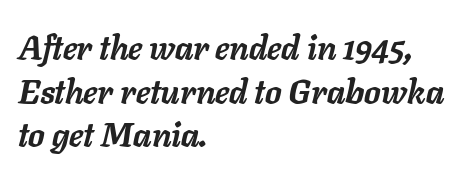
{"italic": "yes", "lean": "right", "slant_degrees": 11, "bold": "yes", "weight": "semibold", "width": "normal", "stroke_contrast": "low", "x_height": "medium", "monospaced": "no", "underline": "no", "align": "left", "line_spacing": "normal", "line_spacing_ratio": 1.32, "letter_spacing": "normal", "letter_spacing_em": 0.0, "glyph_px": 33}
